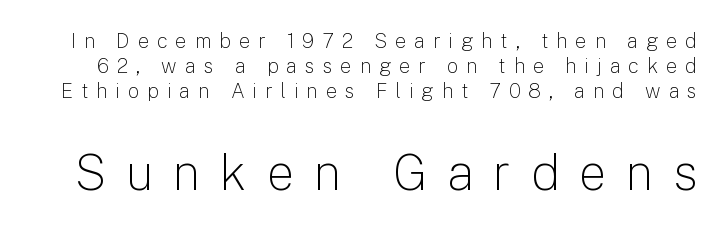
Q: Is the text bold? A: No.
Q: Is the text italic (slanted)? A: No, it is upright.
Q: Is the typeface a serif or a sans-serif typeface? A: Sans-serif.
Q: Is the text underlined? A: No.
Q: Is the spacing between letters normal or unusually wide? A: Unusually wide.
Q: Which block of text is set in a larger size, the first (top) or the second (bottom)? A: The second (bottom) one.
Q: Width (condensed, normal, or wide)? A: Normal.
Q: Stroke contrast? A: Low.
Q: x-height? A: Medium.
Q: Monospaced? A: No.
